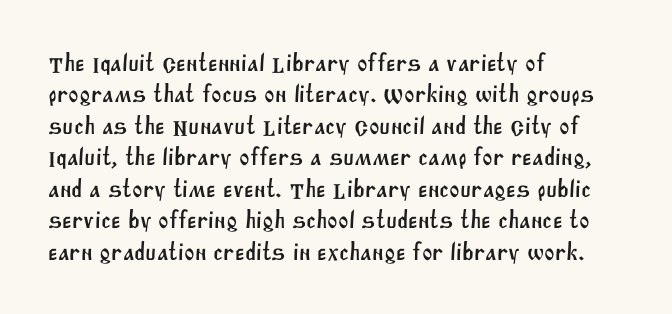
Casual observation: everything's shoved over to the left. Unmarked baselines from the first word to the last. Nobody touched the tracking dial on this one. Horizontal bands of white between lines are of average thickness.
